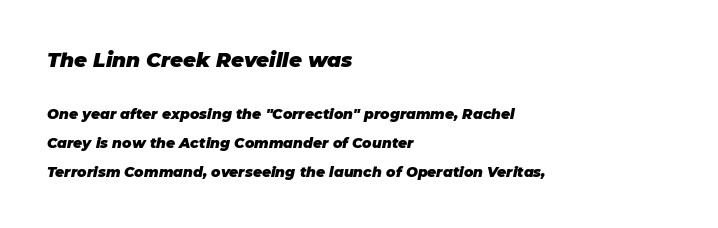
{"italic": "yes", "lean": "right", "slant_degrees": 11, "bold": "yes", "underline": "no", "align": "left", "line_spacing": "loose", "line_spacing_ratio": 2.08, "letter_spacing": "normal", "letter_spacing_em": 0.0, "larger_block": "first", "size_ratio": 1.43, "glyph_px": 20}
